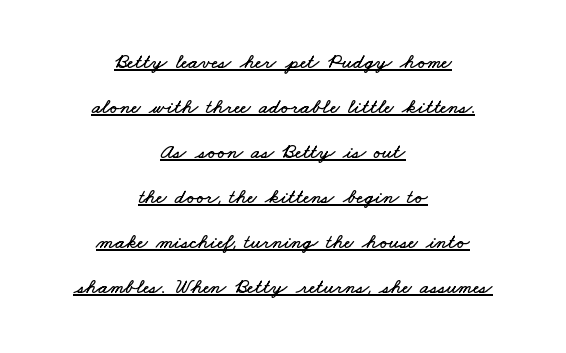
The image shows 21 px text type; set centered, loose line spacing (2.14x), normal letter spacing, underlined.
